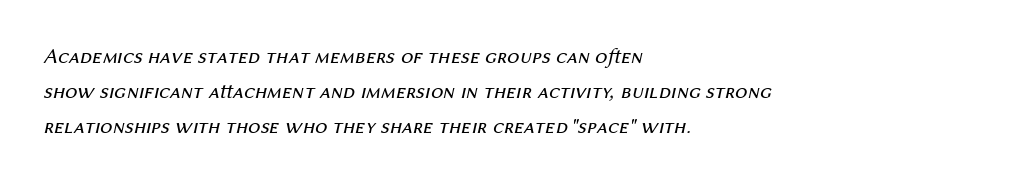
Q: Is the text bold? A: No.
Q: Is the text italic (slanted)? A: Yes, it leans right by about 12 degrees.
Q: Is the text underlined? A: No.
Q: How is the paragraph aligned? A: Left-aligned.
Q: Is the spacing between letters normal or unusually wide? A: Normal.
Q: Is the spacing between lines tight, normal or loose? A: Normal.
